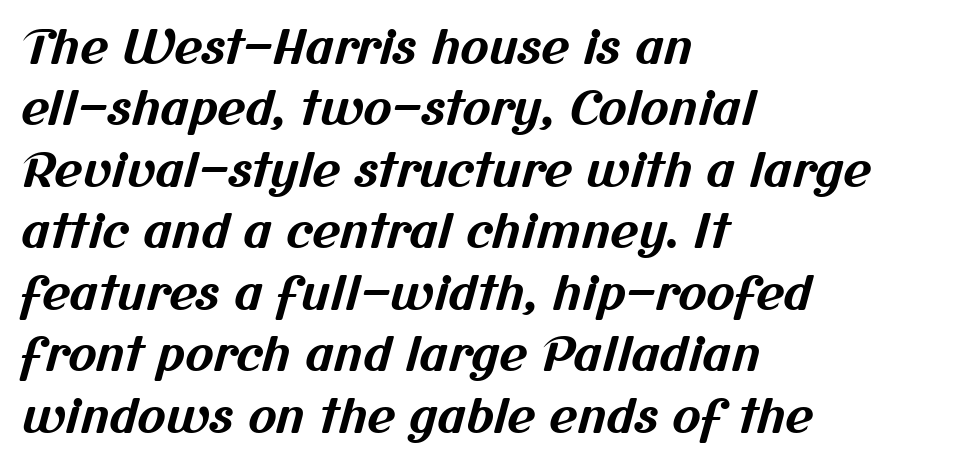
Q: Is the text bold? A: Yes.
Q: Is the typeface a serif or a sans-serif typeface? A: Sans-serif.
Q: Is the text underlined? A: No.
Q: How is the paragraph aligned? A: Left-aligned.
Q: Is the spacing between letters normal or unusually wide? A: Normal.
Q: Is the spacing between lines tight, normal or loose? A: Normal.
Q: Width (condensed, normal, or wide)? A: Normal.
Q: Stroke contrast? A: Medium.
Q: x-height? A: Medium.
Q: Monospaced? A: No.
